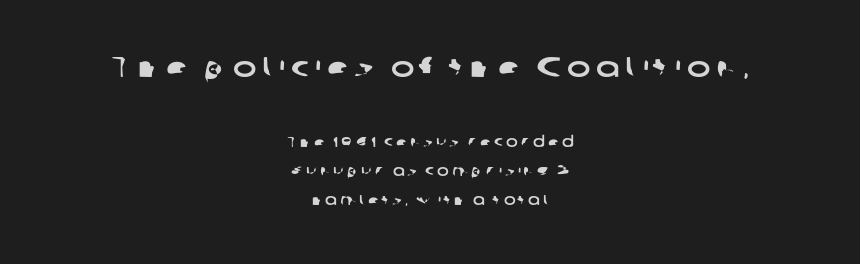
Each letter's strokes conclude bluntly, with no projecting serifs. What's the leading like? Stretched, with rows far apart. Check under the words: just untouched page. Spacing verdict: proportional, widths tailored to each character. This rendering uses center alignment, leaving both contours irregular but symmetric.
